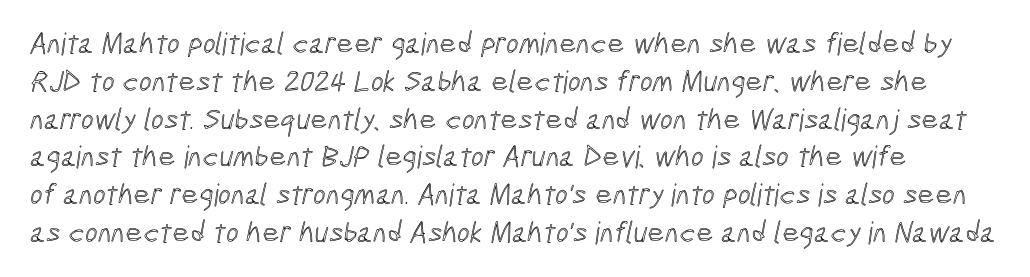
{"width": "condensed", "x_height": "medium", "monospaced": "no", "underline": "no", "line_spacing": "normal", "line_spacing_ratio": 1.26, "letter_spacing": "normal", "letter_spacing_em": 0.0, "glyph_px": 30}
